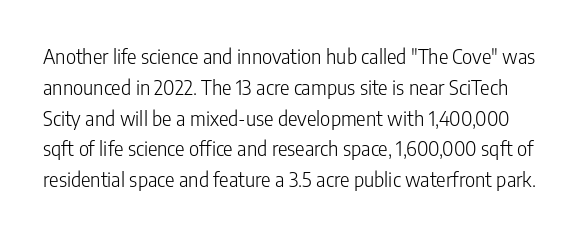
The image shows 20 px text type, upright; set normal line spacing (1.54x), normal letter spacing, not underlined.
